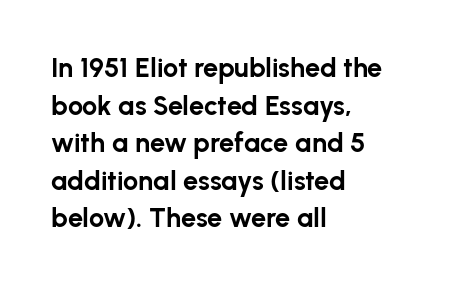
Its strokes are broad and dark, the hallmark of bold type. The letterforms sit shoulder to shoulder at normal distance. Horizontal alignment here is leftward, the default for most running prose. Each new line begins a customary step beneath the previous one. Has an underline been added? It has not. Characters remain perfectly vertical along every line.
